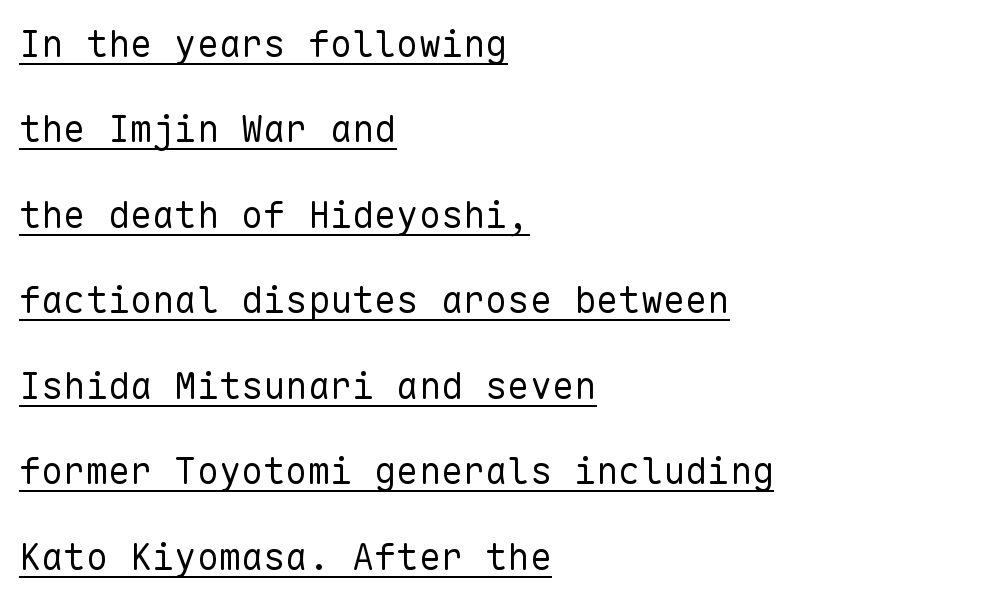
The image shows 37 px regular-weight sans-serif type, upright, monospaced; set left-aligned, loose line spacing (2.31x), normal letter spacing, underlined; low stroke contrast and a medium x-height.
